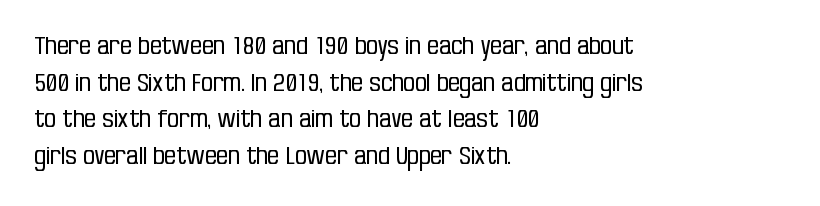
{"italic": "no", "bold": "no", "underline": "no", "align": "left", "line_spacing": "normal", "line_spacing_ratio": 1.59, "letter_spacing": "normal", "letter_spacing_em": 0.0, "glyph_px": 23}
